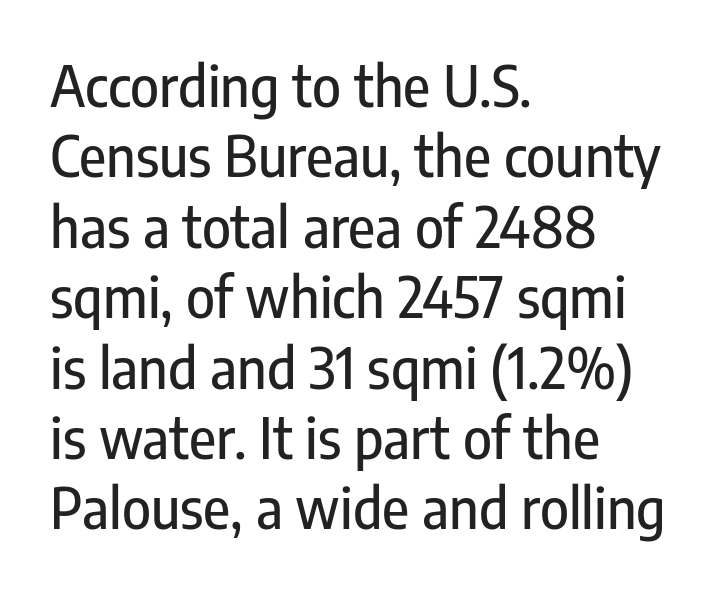
Q: Is the text italic (slanted)? A: No, it is upright.
Q: Is the typeface a serif or a sans-serif typeface? A: Sans-serif.
Q: Is the text underlined? A: No.
Q: How is the paragraph aligned? A: Left-aligned.
Q: Is the spacing between letters normal or unusually wide? A: Normal.
Q: Is the spacing between lines tight, normal or loose? A: Normal.
Q: Width (condensed, normal, or wide)? A: Condensed.
Q: Stroke contrast? A: Low.
Q: x-height? A: Medium.
Q: Monospaced? A: No.
